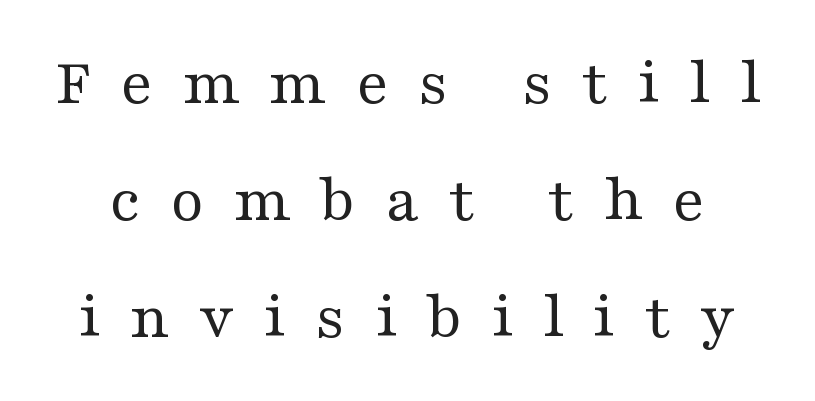
The image shows 68 px regular-weight, wide serif type, upright; set line spacing 1.72x, unusually wide letter spacing (+0.43 em), not underlined; medium stroke contrast and a medium x-height.
